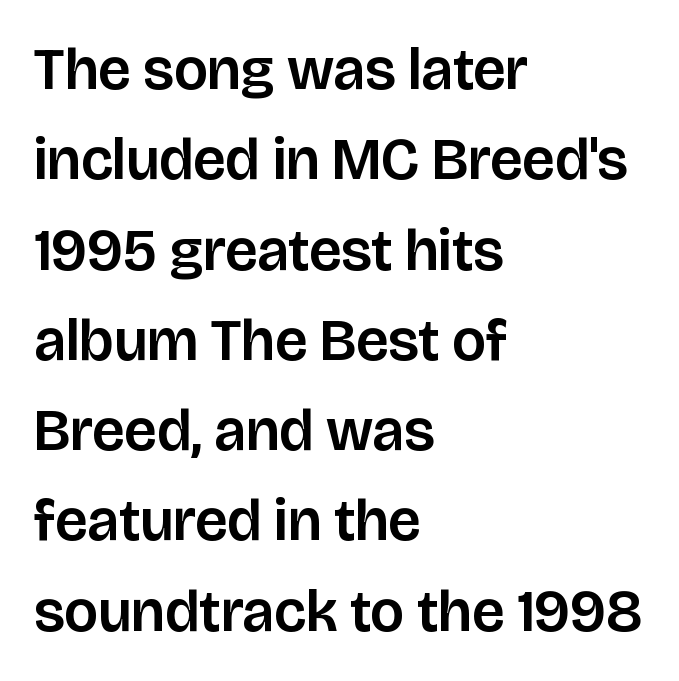
The designer left line spacing at the default. It's the straight-up-and-down kind of type. Here the glyphs are tracked normally, forming tight word shapes. This sample has the flowing, uneven cadence of proportional lettering.
